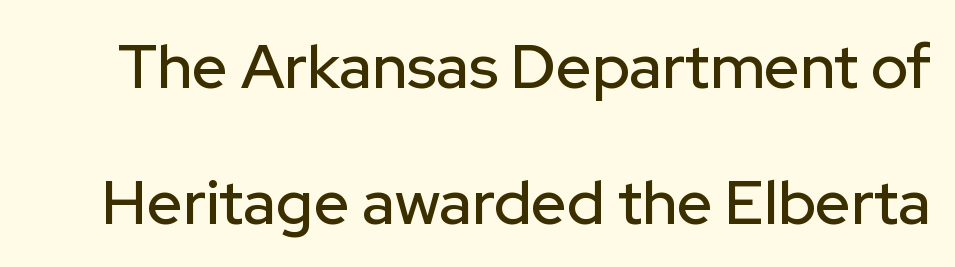
{"serif": "no", "italic": "no", "width": "normal", "stroke_contrast": "low", "x_height": "medium", "monospaced": "no", "underline": "no", "line_spacing": "loose", "line_spacing_ratio": 2.19, "letter_spacing": "normal", "letter_spacing_em": 0.0, "glyph_px": 62}
